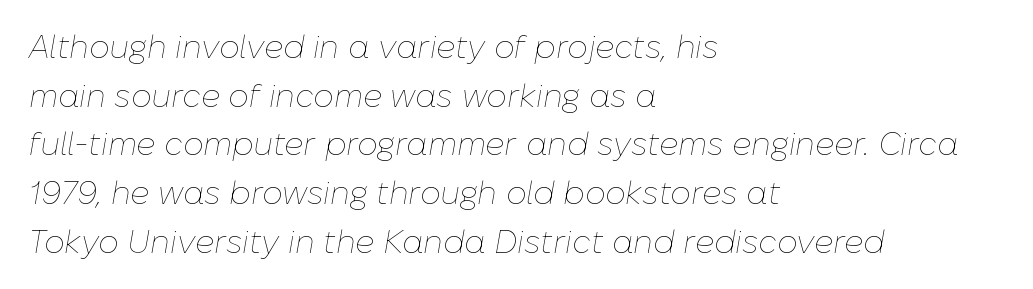
{"italic": "yes", "lean": "right", "slant_degrees": 10, "bold": "no", "weight": "thin", "width": "normal", "stroke_contrast": "low", "x_height": "medium", "monospaced": "no", "underline": "no", "align": "left", "line_spacing": "normal", "line_spacing_ratio": 1.52, "letter_spacing": "normal", "letter_spacing_em": 0.0, "glyph_px": 32}
